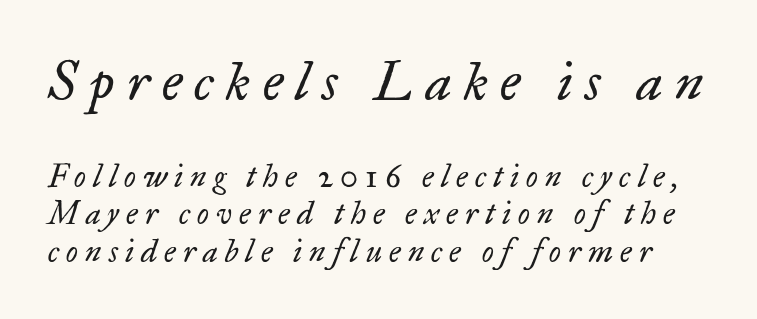
The passage shown leans; its letterforms are oblique. The letterforms sit at book weight or below. Proportional: the letters do not fall into vertical columns. Plain, unruled lines of type. If you squint, the top block still reads clearly — it's the larger of the two. These lines have a slow, spaced-out rhythm from letter to letter.
